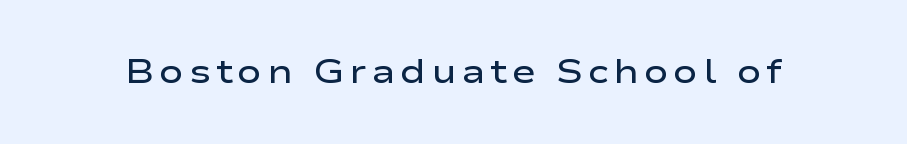
Q: Is the text bold? A: Semi-bold.
Q: Is the text italic (slanted)? A: No, it is upright.
Q: Is the typeface a serif or a sans-serif typeface? A: Sans-serif.
Q: Is the text underlined? A: No.
Q: Width (condensed, normal, or wide)? A: Wide.
Q: Stroke contrast? A: Low.
Q: x-height? A: Medium.
Q: Monospaced? A: No.
